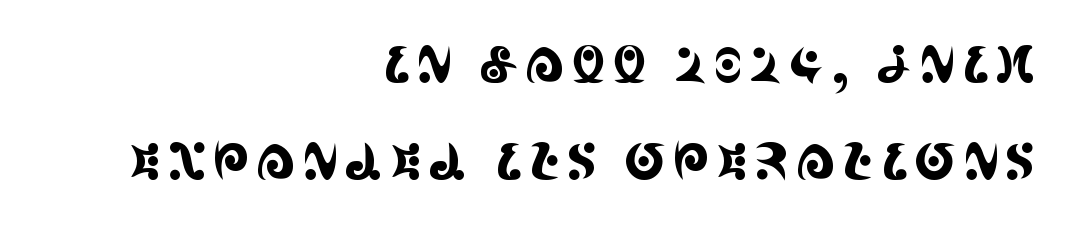
The image shows 50 px condensed serif type, upright; set right-aligned, loose line spacing (1.94x), not underlined; a large x-height.
